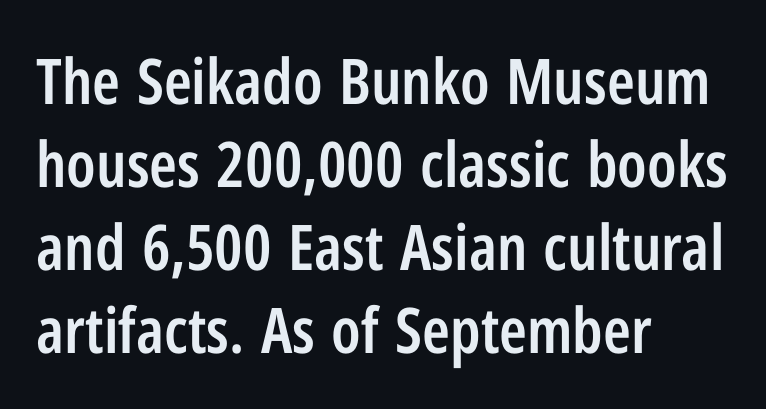
Each word holds together tightly as a unit, with standard inter-letter gaps. Bare-footed words on every line. The rows are spaced the way most documents space them. Tall strokes in this sample are plumb rather than angled.
